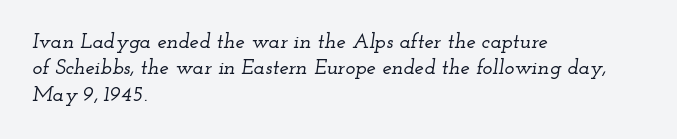
Characters follow at the spacing the type designer built in. Casual observation: everything's shoved over to the left. Slant detected: the letters are inclined. Honestly, the row spacing looks completely unremarkable.
